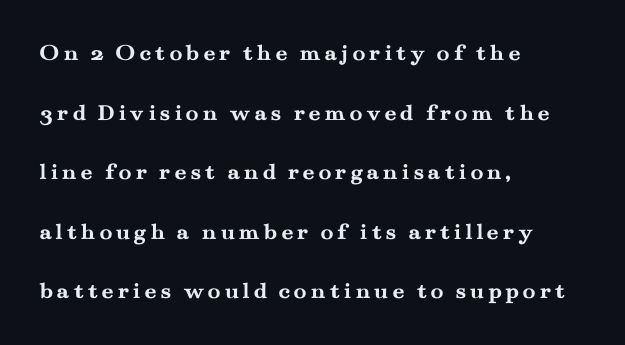
The image shows 24 px bold type, upright; set left-aligned, loose line spacing (2.48x), not underlined.
